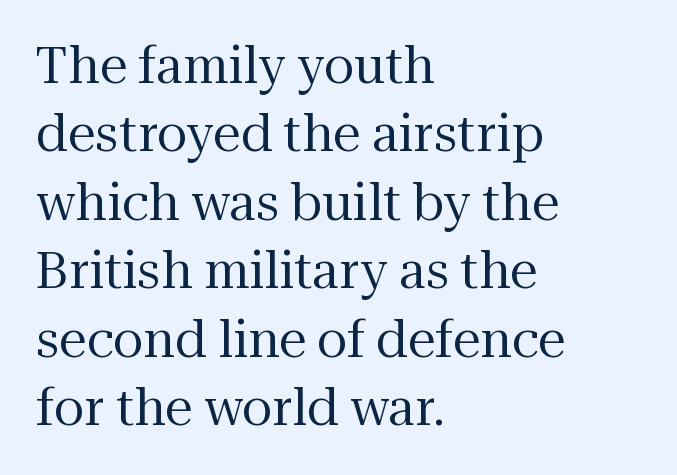
Q: Is the text bold? A: No.
Q: Is the text italic (slanted)? A: No, it is upright.
Q: Is the typeface a serif or a sans-serif typeface? A: Serif.
Q: Is the text underlined? A: No.
Q: How is the paragraph aligned? A: Left-aligned.
Q: Is the spacing between letters normal or unusually wide? A: Normal.
Q: Is the spacing between lines tight, normal or loose? A: Normal.
Q: Width (condensed, normal, or wide)? A: Normal.
Q: Stroke contrast? A: Medium.
Q: x-height? A: Medium.
Q: Monospaced? A: No.
